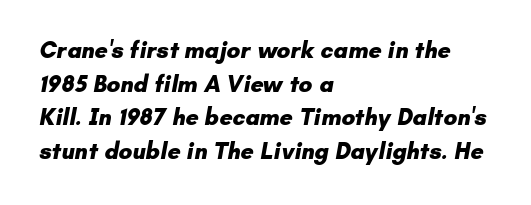
Q: Is the text bold? A: Yes.
Q: Is the text underlined? A: No.
Q: How is the paragraph aligned? A: Left-aligned.
Q: Is the spacing between letters normal or unusually wide? A: Normal.
Q: Is the spacing between lines tight, normal or loose? A: Normal.
